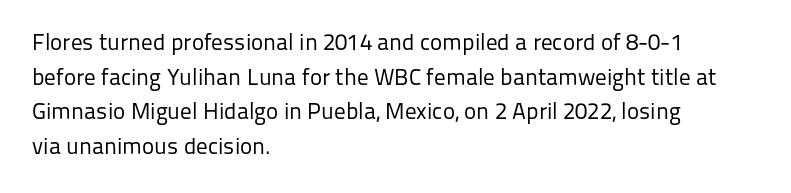
Vertical strokes here are truly vertical. Is the block centered? No — it sits flush against the left margin. Standard letterfit; no display-style spreading of the glyphs. This is not heavy type; no bold has been used.
